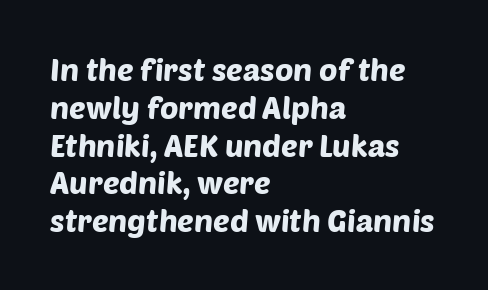
The image shows 31 px sans-serif type; set left-aligned, line spacing 1.22x, normal letter spacing, not underlined; low stroke contrast and a large x-height.
